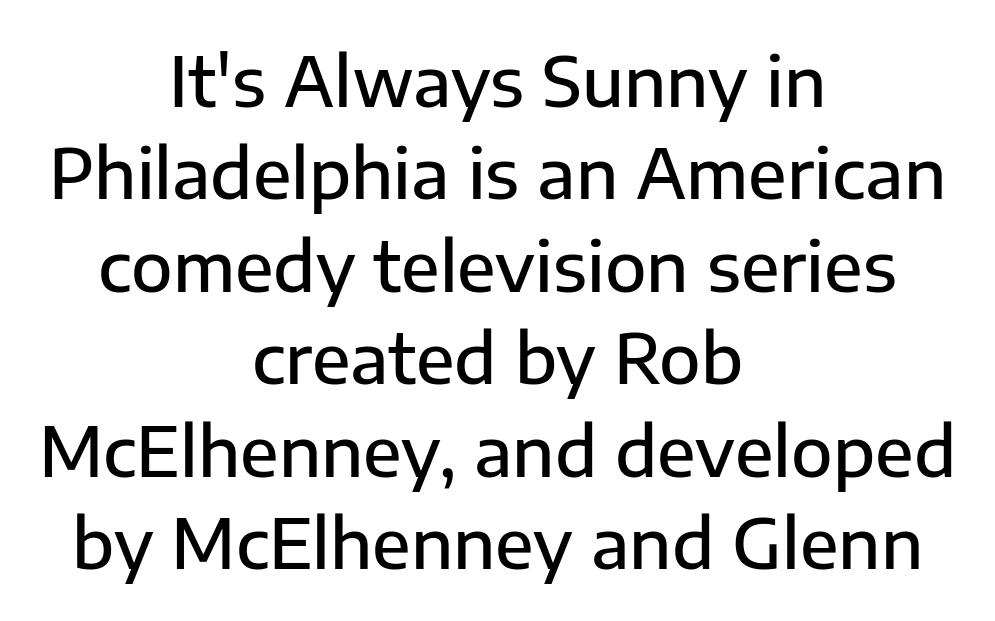
{"serif": "no", "italic": "no", "bold": "semi", "weight": "semibold", "width": "normal", "stroke_contrast": "low", "x_height": "medium", "monospaced": "no", "underline": "no", "align": "center", "line_spacing": "normal", "line_spacing_ratio": 1.36, "letter_spacing": "normal", "letter_spacing_em": 0.0, "glyph_px": 68}
